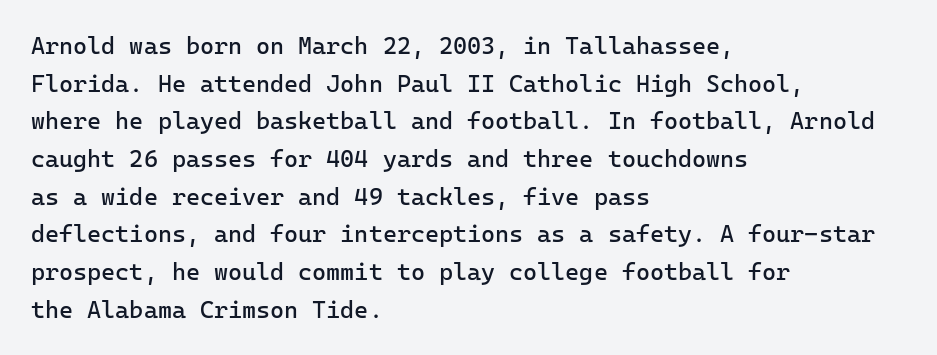
{"italic": "no", "bold": "no", "underline": "no", "align": "left", "line_spacing": "normal", "line_spacing_ratio": 1.57, "letter_spacing": "normal", "letter_spacing_em": 0.0, "glyph_px": 24}
